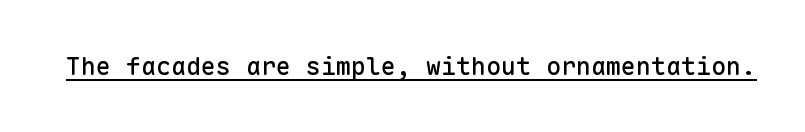
You can tell it's not italic because the verticals are truly vertical. Honestly, the letter spacing is just normal — you wouldn't notice it. Students, observe the line beneath the letters — that is underlining.
